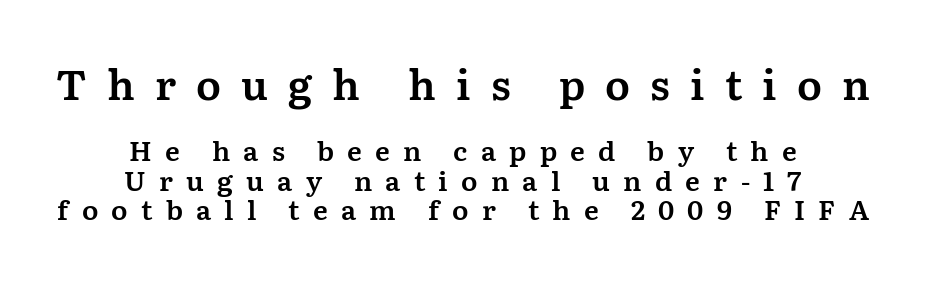
Q: Is the text italic (slanted)? A: No, it is upright.
Q: Is the typeface a serif or a sans-serif typeface? A: Serif.
Q: Is the text underlined? A: No.
Q: How is the paragraph aligned? A: Centered.
Q: Is the spacing between letters normal or unusually wide? A: Unusually wide.
Q: Is the spacing between lines tight, normal or loose? A: Tight.
Q: Which block of text is set in a larger size, the first (top) or the second (bottom)? A: The first (top) one.
Q: Width (condensed, normal, or wide)? A: Normal.
Q: Stroke contrast? A: Medium.
Q: x-height? A: Medium.
Q: Monospaced? A: No.
